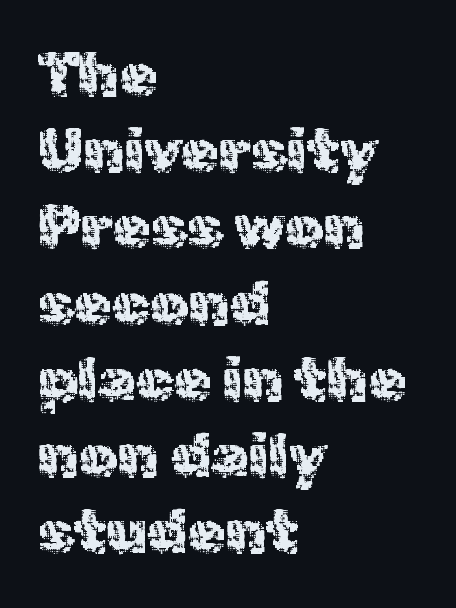
Q: Is the text italic (slanted)? A: No, it is upright.
Q: Is the typeface a serif or a sans-serif typeface? A: Sans-serif.
Q: Is the text underlined? A: No.
Q: How is the paragraph aligned? A: Left-aligned.
Q: Is the spacing between letters normal or unusually wide? A: Normal.
Q: Is the spacing between lines tight, normal or loose? A: Normal.
Q: Width (condensed, normal, or wide)? A: Normal.
Q: x-height? A: Medium.
Q: Monospaced? A: No.
